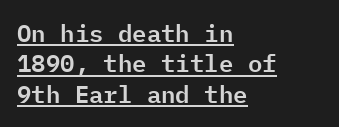
These lines stack with their left ends in a neat column. This sample uses an upright cut, with every glyph sitting square on the baseline. Glance below the letters and you will spot a drawn line. The line-height multiplier appears to be the usual default. Glyph-to-glyph distance matches everyday printed text.
